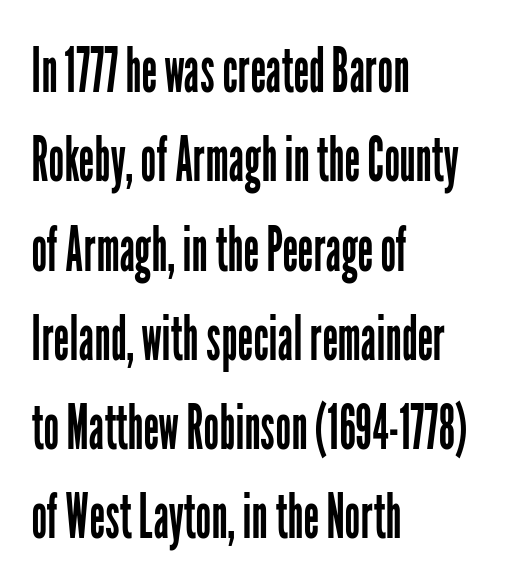
Proportional: the letters do not fall into vertical columns. Anything drawn beneath the words? Only blank space. Leftover space on each line is placed entirely after the last word. This sample uses an upright cut, with every glyph sitting square on the baseline. A quiet, ordinary-to-light weight characterises the typeface. This rendering leaves character spacing at its baseline value.
